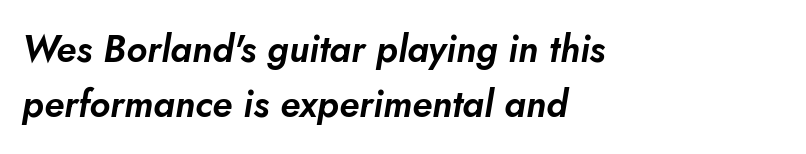
Q: Is the text italic (slanted)? A: Yes, it leans right by about 5 degrees.
Q: Is the text underlined? A: No.
Q: How is the paragraph aligned? A: Left-aligned.
Q: Is the spacing between letters normal or unusually wide? A: Normal.
Q: Is the spacing between lines tight, normal or loose? A: Normal.
Q: Width (condensed, normal, or wide)? A: Normal.
Q: Stroke contrast? A: Low.
Q: x-height? A: Small.
Q: Monospaced? A: No.
